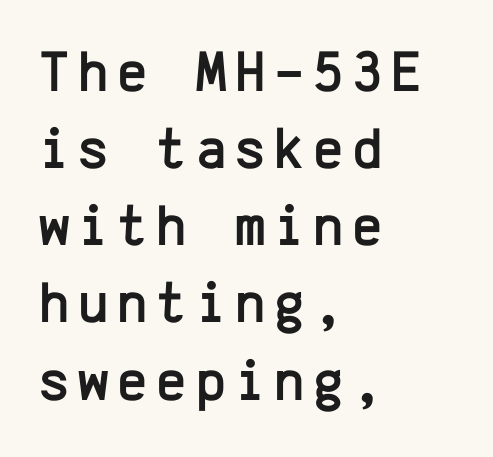
The image shows 58 px sans-serif type, upright, monospaced; set left-aligned, normal line spacing (1.33x), not underlined; low stroke contrast and a medium x-height.
